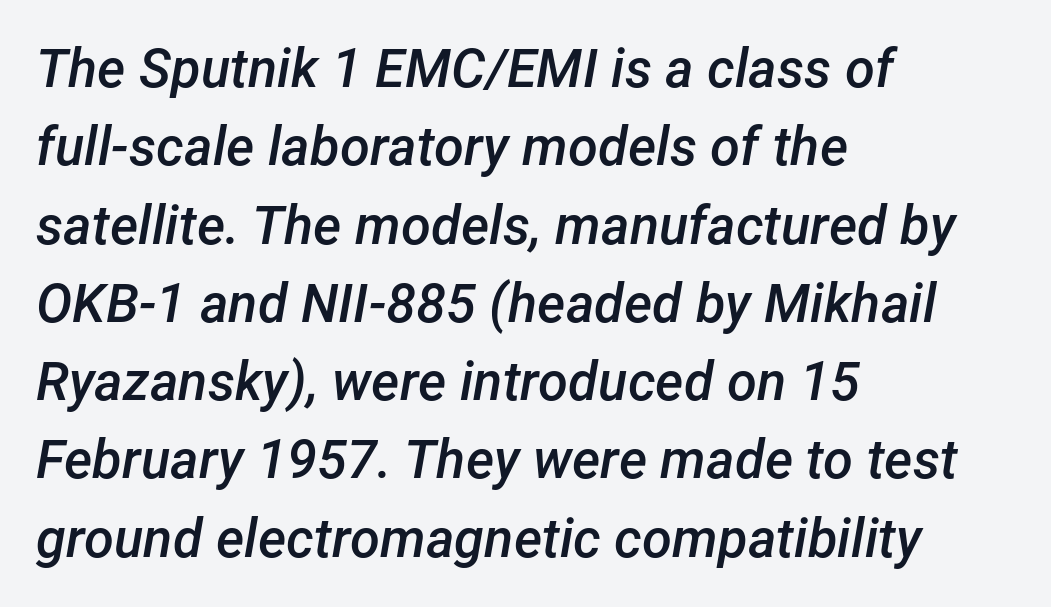
{"italic": "yes", "lean": "right", "slant_degrees": 12, "bold": "semi", "weight": "semibold", "width": "normal", "stroke_contrast": "low", "x_height": "medium", "monospaced": "no", "underline": "no", "align": "left", "line_spacing": "normal", "line_spacing_ratio": 1.45, "letter_spacing": "normal", "letter_spacing_em": 0.0, "glyph_px": 54}
